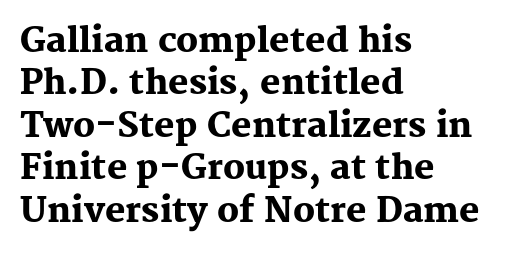
{"serif": "yes", "italic": "no", "bold": "yes", "weight": "heavy", "width": "normal", "stroke_contrast": "medium", "x_height": "medium", "monospaced": "no", "underline": "no", "align": "left", "line_spacing": "normal", "line_spacing_ratio": 1.25, "letter_spacing": "normal", "letter_spacing_em": 0.0, "glyph_px": 34}
